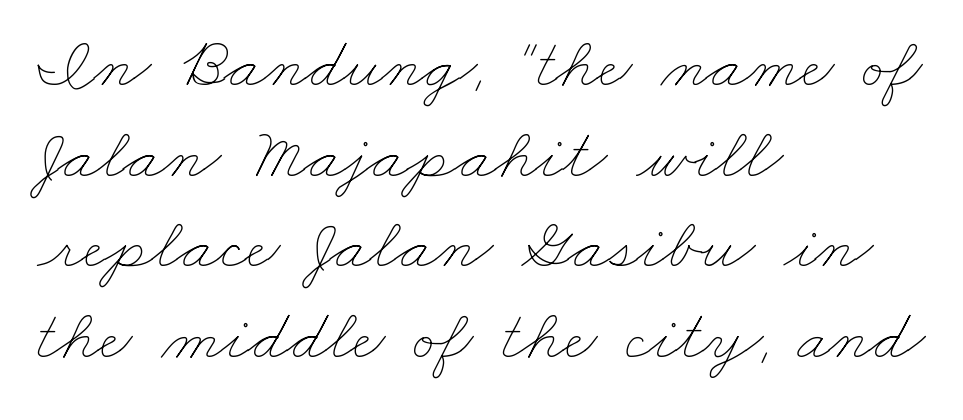
The image shows 72 px thin, wide type; set left-aligned, normal line spacing (1.26x), normal letter spacing, not underlined; low stroke contrast and a small x-height.
